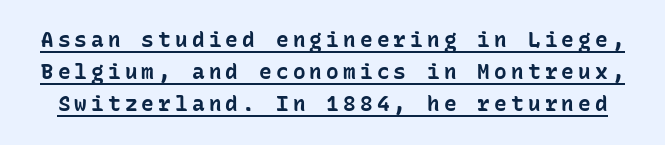
Unlike italic type, these characters show no tilt at all. The specimen includes a rule beneath the text block's lines. Tracking here is generous; glyphs stand well apart from one another. Stroke thickness is high; the sample reads as a true bold.
